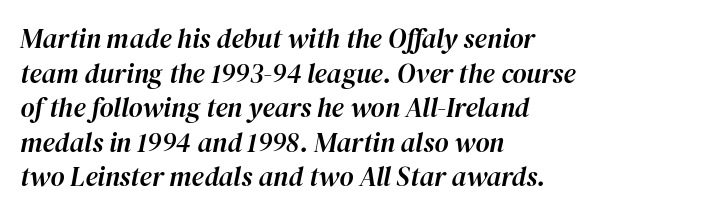
Q: Is the text italic (slanted)? A: Yes, it leans right by about 12 degrees.
Q: Is the text underlined? A: No.
Q: How is the paragraph aligned? A: Left-aligned.
Q: Is the spacing between letters normal or unusually wide? A: Normal.
Q: Is the spacing between lines tight, normal or loose? A: Normal.
